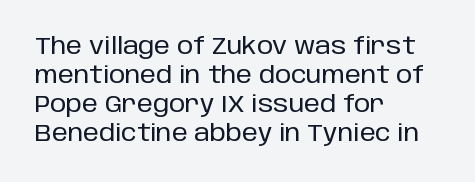
Q: Is the text italic (slanted)? A: No, it is upright.
Q: Is the text underlined? A: No.
Q: How is the paragraph aligned? A: Left-aligned.
Q: Is the spacing between letters normal or unusually wide? A: Normal.
Q: Is the spacing between lines tight, normal or loose? A: Normal.
